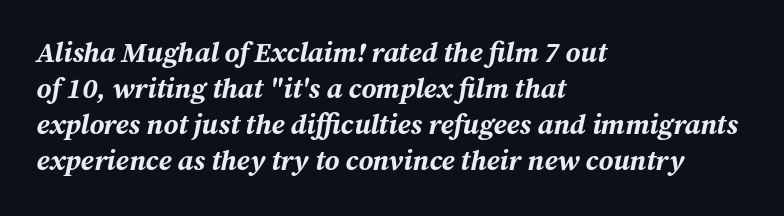
{"italic": "yes", "lean": "right", "slant_degrees": 12, "bold": "yes", "weight": "bold", "width": "normal", "stroke_contrast": "medium", "x_height": "medium", "monospaced": "no", "underline": "no", "align": "left", "line_spacing": "normal", "line_spacing_ratio": 1.28, "letter_spacing": "normal", "letter_spacing_em": 0.0, "glyph_px": 28}
